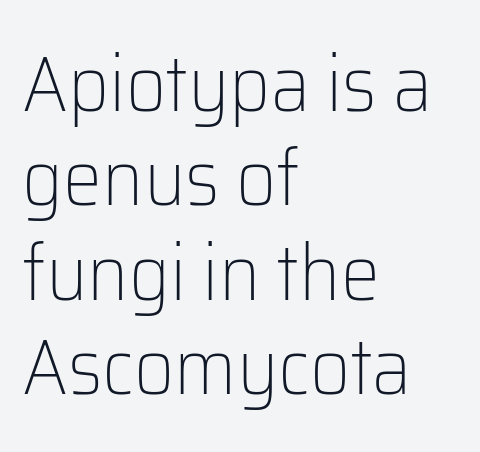
The image shows 78 px light sans-serif type, upright; set left-aligned, line spacing 1.21x, normal letter spacing, not underlined; low stroke contrast and a medium x-height.
